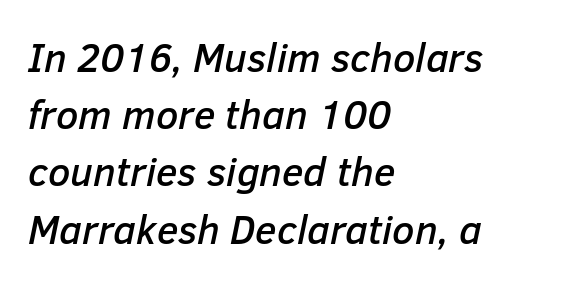
The image shows 40 px text type, italic (leaning right); set left-aligned, normal line spacing (1.43x), normal letter spacing, not underlined; low stroke contrast and a medium x-height.
